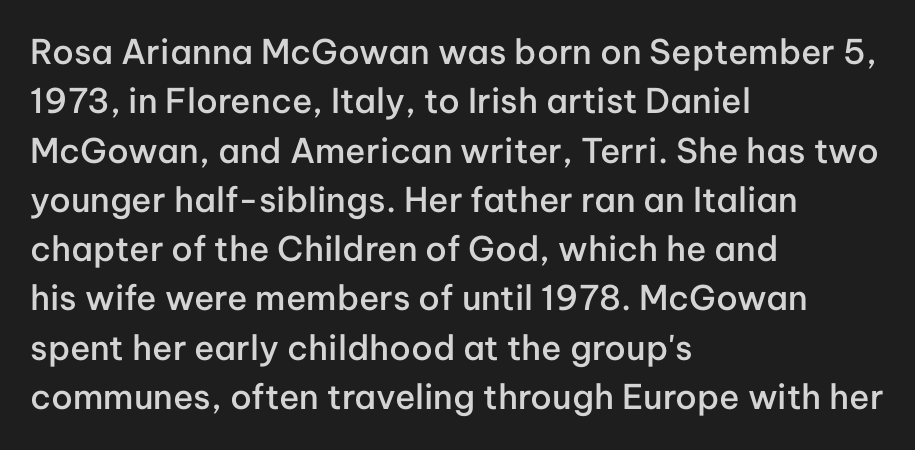
{"serif": "no", "italic": "no", "bold": "semi", "weight": "semibold", "width": "normal", "stroke_contrast": "low", "x_height": "medium", "monospaced": "no", "underline": "no", "align": "left", "line_spacing": "normal", "line_spacing_ratio": 1.45, "letter_spacing": "normal", "letter_spacing_em": 0.0, "glyph_px": 34}
